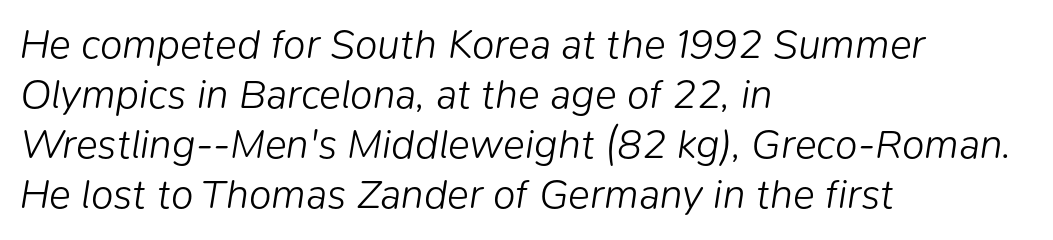
These lines keep a tight, regular rhythm from letter to letter. The passage is arranged the way most books set body copy — flush left. This rendering features lettering with no underline. Note the varied advance widths — an 'i' is clearly narrower than an 'm'. This is oblique type, the kind used for emphasis or titles. Is the stroke heavy? The answer is a plain regular-or-lighter.
